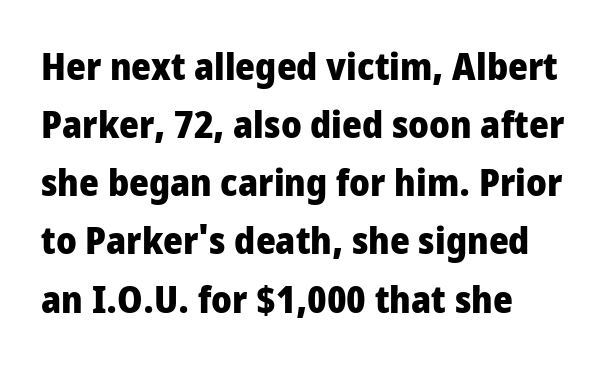
The image shows 38 px heavy, condensed sans-serif type, upright; set left-aligned, normal line spacing (1.53x), normal letter spacing, not underlined; low stroke contrast and a large x-height.
